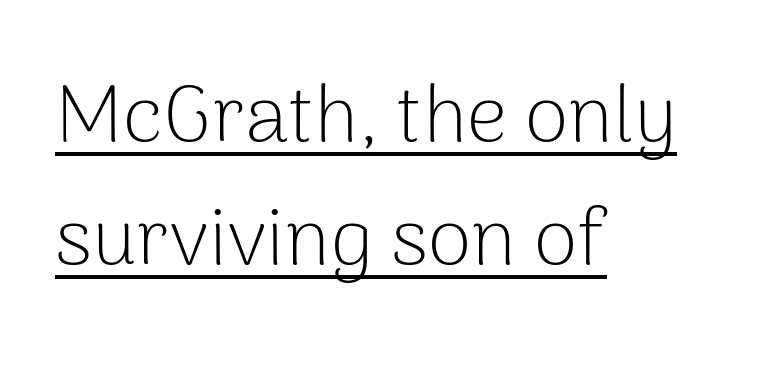
Q: Is the text bold? A: No.
Q: Is the text italic (slanted)? A: No, it is upright.
Q: Is the typeface a serif or a sans-serif typeface? A: Sans-serif.
Q: Is the text underlined? A: Yes.
Q: How is the paragraph aligned? A: Left-aligned.
Q: Is the spacing between letters normal or unusually wide? A: Normal.
Q: Is the spacing between lines tight, normal or loose? A: Normal.
Q: Width (condensed, normal, or wide)? A: Normal.
Q: Stroke contrast? A: Low.
Q: x-height? A: Medium.
Q: Monospaced? A: No.
